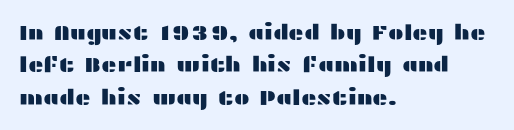
{"italic": "no", "underline": "no", "align": "left", "line_spacing": "normal", "line_spacing_ratio": 1.54, "letter_spacing": "normal", "letter_spacing_em": 0.0, "glyph_px": 21}
